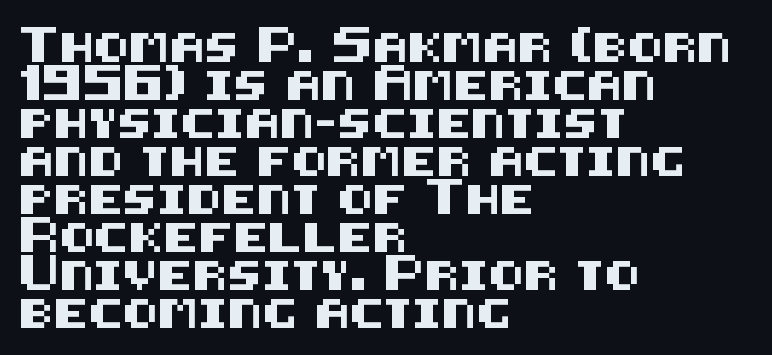
Q: Is the text italic (slanted)? A: No, it is upright.
Q: Is the typeface a serif or a sans-serif typeface? A: Sans-serif.
Q: Is the text underlined? A: No.
Q: How is the paragraph aligned? A: Left-aligned.
Q: Is the spacing between letters normal or unusually wide? A: Normal.
Q: Is the spacing between lines tight, normal or loose? A: Normal.
Q: Width (condensed, normal, or wide)? A: Normal.
Q: Stroke contrast? A: Medium.
Q: x-height? A: Large.
